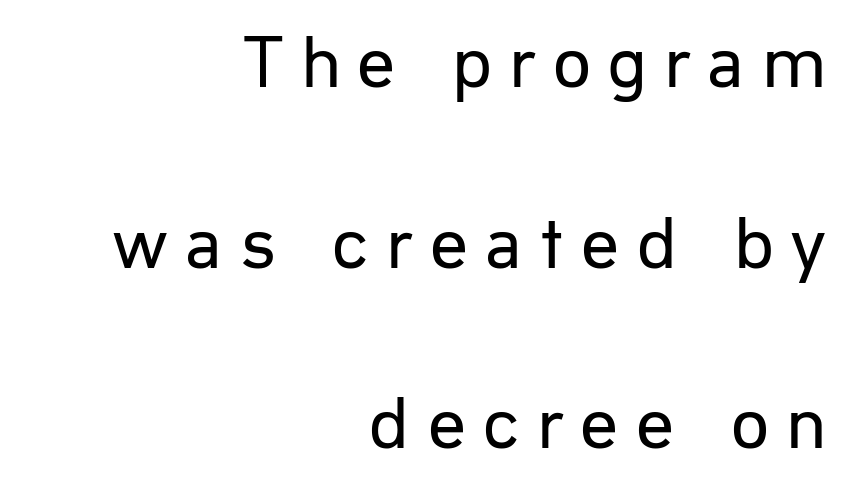
Q: Is the text bold? A: No.
Q: Is the text italic (slanted)? A: No, it is upright.
Q: Is the typeface a serif or a sans-serif typeface? A: Sans-serif.
Q: Is the text underlined? A: No.
Q: How is the paragraph aligned? A: Right-aligned.
Q: Is the spacing between letters normal or unusually wide? A: Unusually wide.
Q: Is the spacing between lines tight, normal or loose? A: Loose.
Q: Width (condensed, normal, or wide)? A: Normal.
Q: Stroke contrast? A: Low.
Q: x-height? A: Medium.
Q: Monospaced? A: No.
